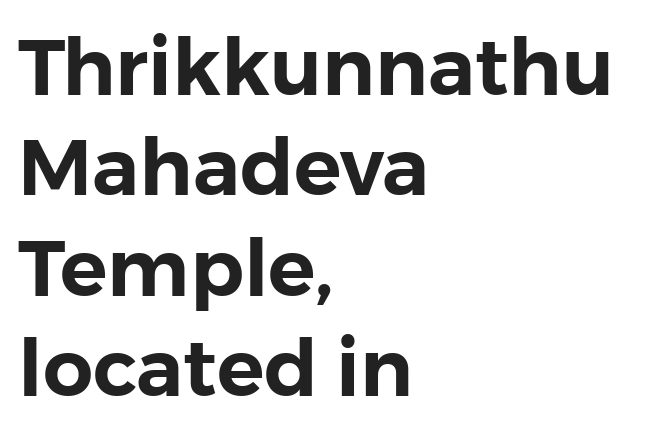
The image shows 79 px sans-serif type, upright; set left-aligned, normal line spacing (1.27x), normal letter spacing, not underlined; low stroke contrast and a medium x-height.
